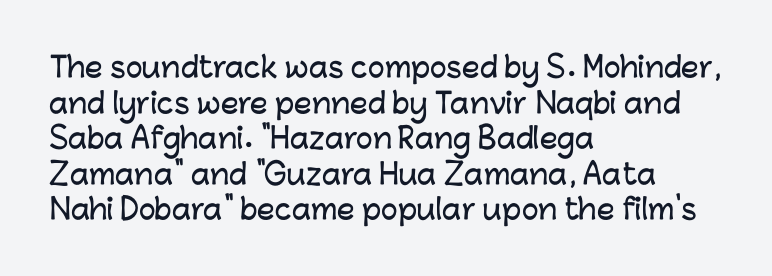
Q: Is the text italic (slanted)? A: No, it is upright.
Q: Is the typeface a serif or a sans-serif typeface? A: Sans-serif.
Q: Is the text underlined? A: No.
Q: How is the paragraph aligned? A: Left-aligned.
Q: Is the spacing between letters normal or unusually wide? A: Normal.
Q: Is the spacing between lines tight, normal or loose? A: Normal.
Q: Width (condensed, normal, or wide)? A: Normal.
Q: Stroke contrast? A: Low.
Q: x-height? A: Medium.
Q: Monospaced? A: No.
